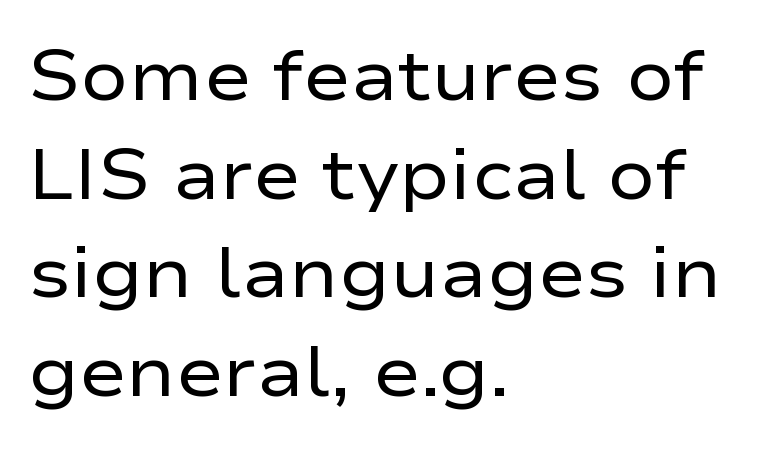
{"serif": "no", "italic": "no", "bold": "no", "weight": "regular", "width": "wide", "stroke_contrast": "low", "x_height": "medium", "monospaced": "no", "underline": "no", "align": "left", "line_spacing": "normal", "line_spacing_ratio": 1.39, "letter_spacing": "normal", "letter_spacing_em": 0.0, "glyph_px": 71}
